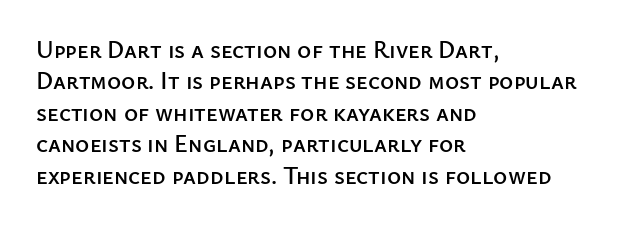
Here the glyphs are tracked normally, forming tight word shapes. Type without underlining. A roman cut, with each character standing at attention. A classic flush-left, rag-right setting is used for this passage.
